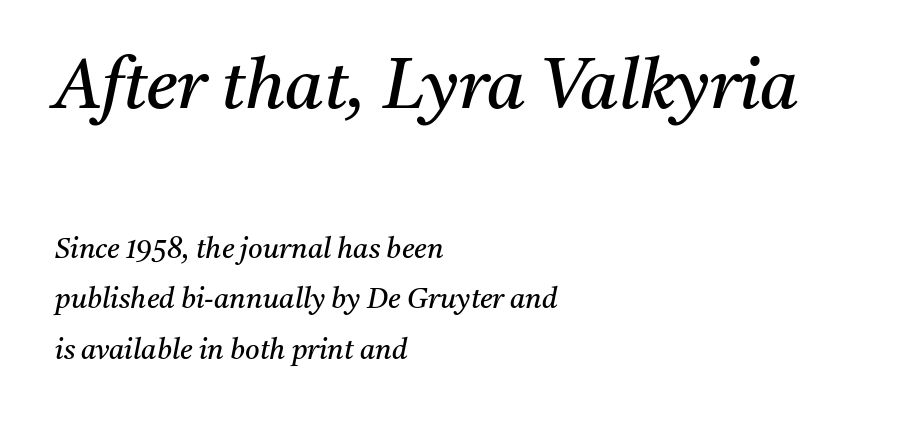
The upper block of text is set noticeably larger than the block beneath it. This is not heavy type; no bold has been used. An italicized treatment has been applied to the whole sample. The lines are quadded left. Varying glyph widths throughout — classic text-font behaviour.
